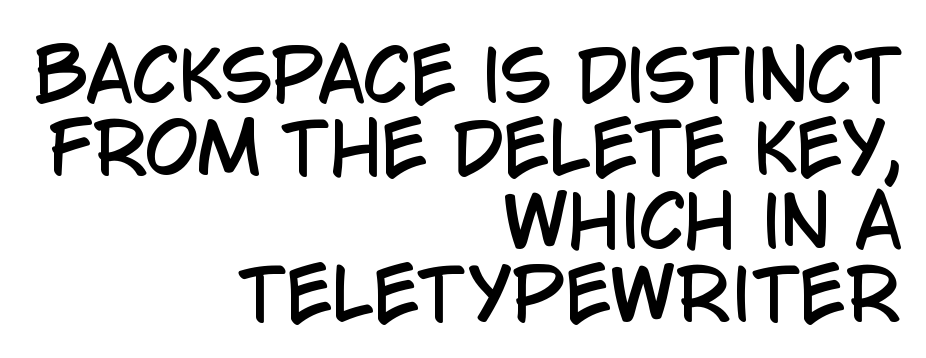
{"serif": "no", "italic": "no", "width": "condensed", "stroke_contrast": "low", "x_height": "large", "monospaced": "no", "underline": "no", "align": "right", "line_spacing": "tight", "line_spacing_ratio": 1.06, "letter_spacing": "normal", "letter_spacing_em": 0.0, "glyph_px": 69}
